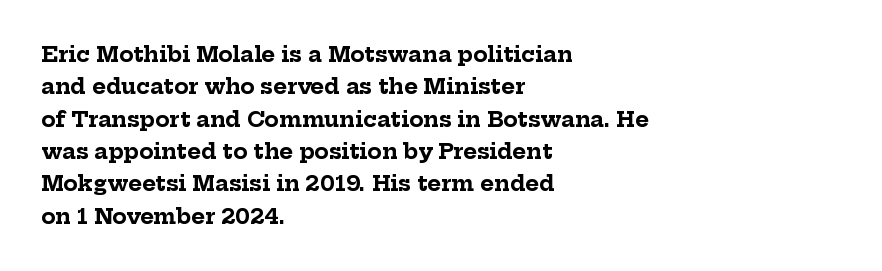
Unlike italic type, these characters show no tilt at all. Line starts are locked; line ends wander. Characters follow at the spacing the type designer built in. On the weight axis this lands at bold, roughly 700. The passage shown is not underscored anywhere.
